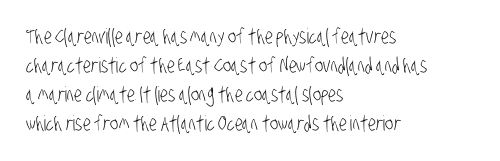
Summary of weight: not heavy and not bold. Type without underlining. You could call the tracking neutral — neither tight nor loose. Leading: standard.
